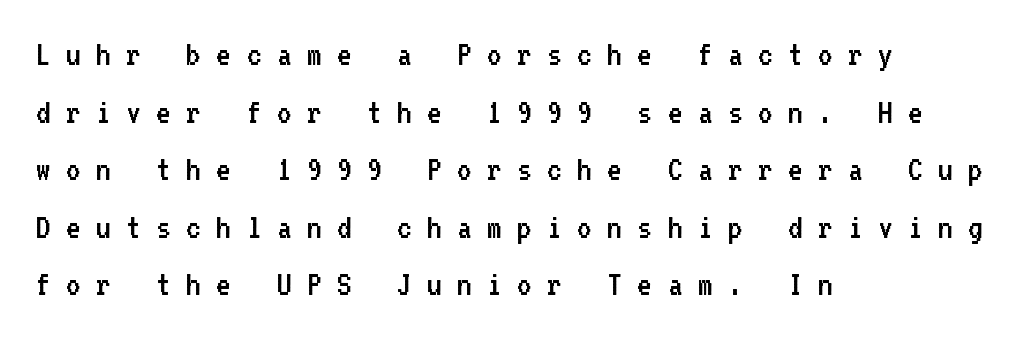
The image shows 36 px regular-weight sans-serif type, upright, monospaced; set left-aligned, normal line spacing (1.6x), unusually wide letter spacing (+0.42 em), not underlined; low stroke contrast and a medium x-height.
